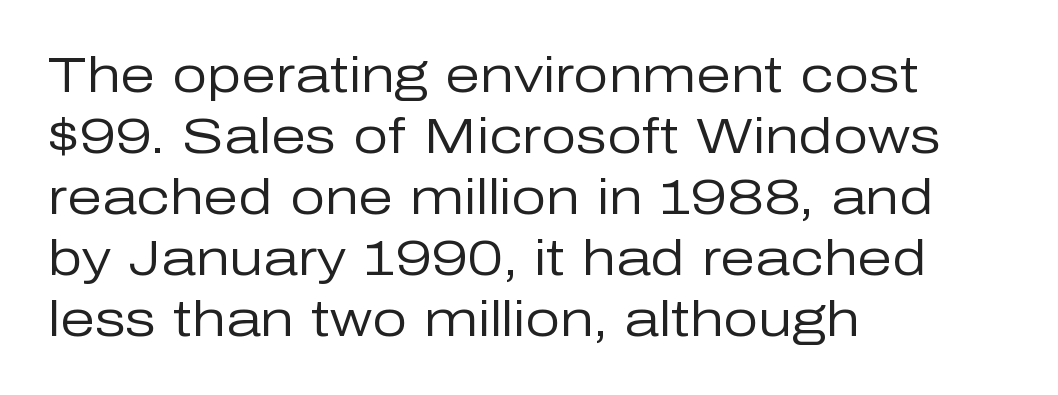
Every character sits straight up, as roman type does. Clear beneath every line of the passage. Examine the stroke ends and you'll find no serifs. Students, note that the glyphs here touch the page at normal intervals. The rendering uses natural spacing where letterforms have individual widths. Letters have the restrained weight of plain body copy at most.
